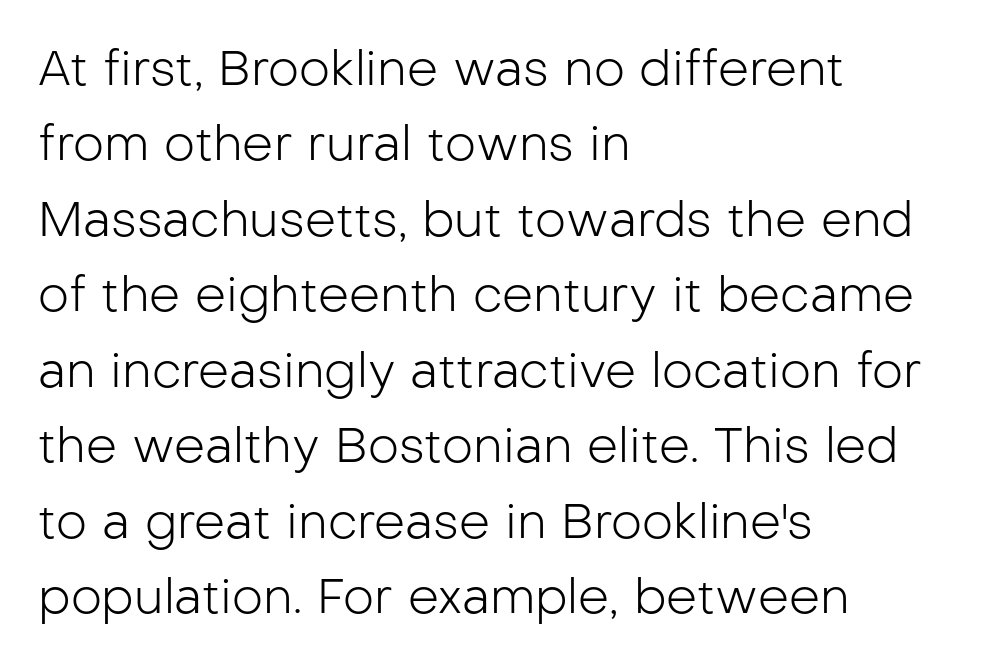
The axis of the letterforms is exactly vertical. Stem width sits at or under what a default text font uses. Normally led — the rows are evenly, conventionally spaced. These lines are composed in type without serifs. Nobody touched the tracking dial on this one.
